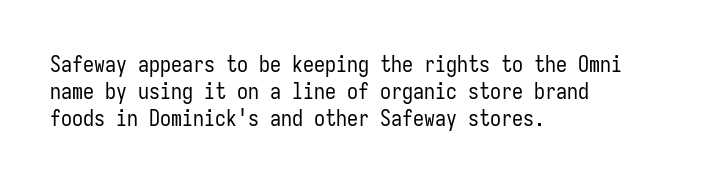
Beneath every word, the page is bare. The lettering holds an erect, upright posture throughout. Caption: face not bold, strokes unweighted. The gaps between neighbouring characters are ordinary and unremarkable.
